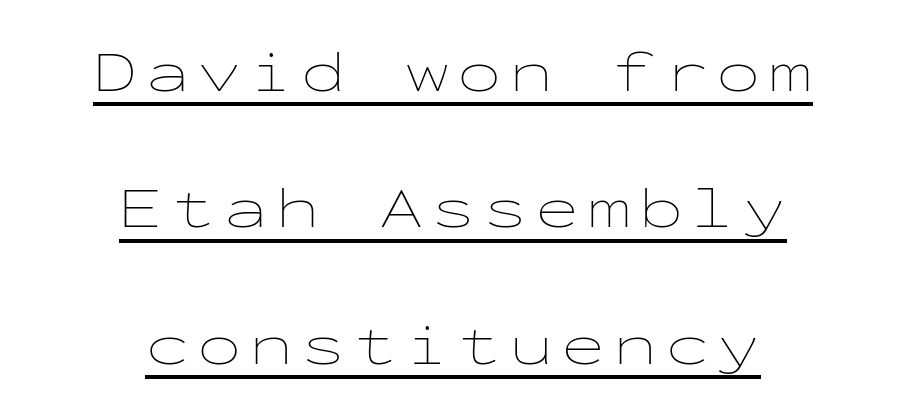
A great deal of white space separates one row of letters from the next. Every character here occupies the same horizontal width, giving the sample a typewriter-like rhythm. A quiet, ordinary-to-light weight characterises the typeface. It's the straight-up-and-down kind of type. Each line is balanced around a shared central axis.
